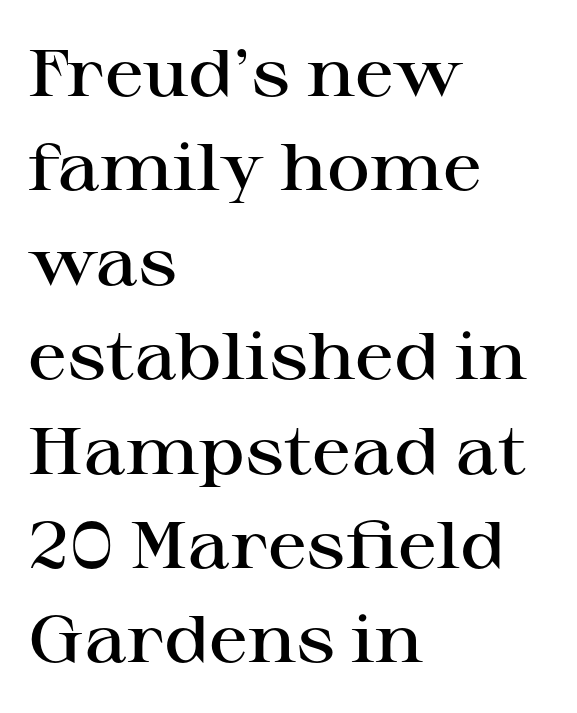
Q: Is the text bold? A: Semi-bold.
Q: Is the text italic (slanted)? A: No, it is upright.
Q: Is the typeface a serif or a sans-serif typeface? A: Serif.
Q: Is the text underlined? A: No.
Q: How is the paragraph aligned? A: Left-aligned.
Q: Is the spacing between letters normal or unusually wide? A: Normal.
Q: Is the spacing between lines tight, normal or loose? A: Normal.
Q: Width (condensed, normal, or wide)? A: Wide.
Q: Stroke contrast? A: High.
Q: x-height? A: Medium.
Q: Monospaced? A: No.
